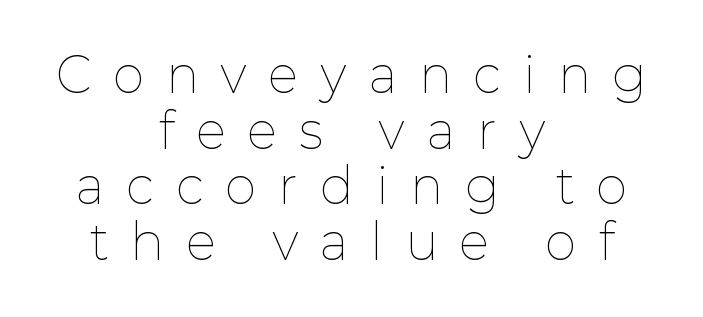
The image shows 48 px thin type, upright; set centered, line spacing 1.16x, unusually wide letter spacing (+0.48 em), not underlined; low stroke contrast and a medium x-height.
